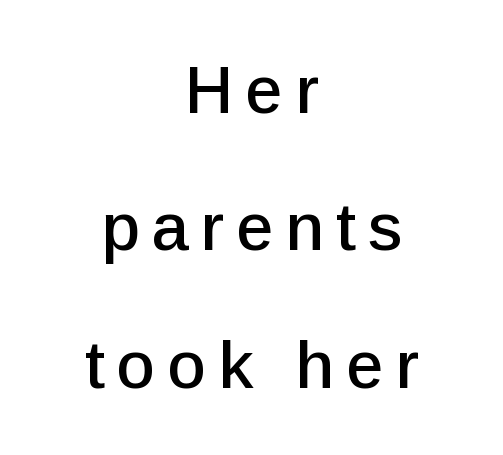
Serifs: no, the terminals of the letterforms are clean. Each letter keeps its own natural width here, so spacing adapts to shape. Compared with a flush-left layout, this one balances lines on the center instead. The letters stand upright; this is a roman face.
